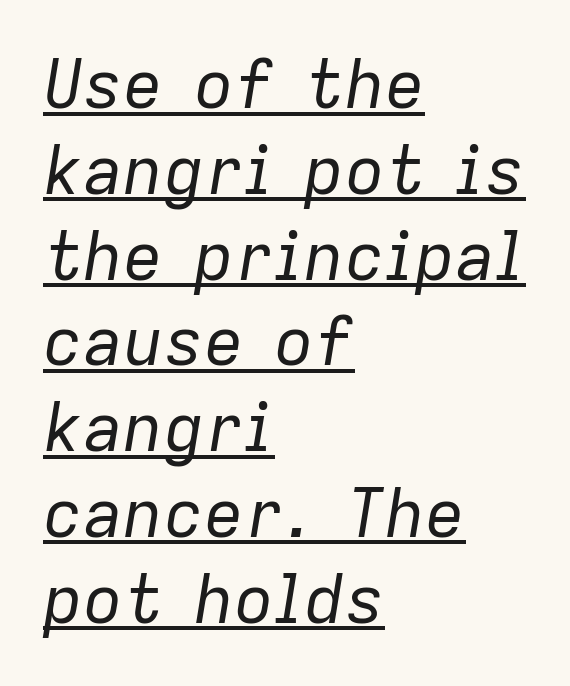
Q: Is the text bold? A: No.
Q: Is the text italic (slanted)? A: Yes, it leans right by about 9 degrees.
Q: Is the text underlined? A: Yes.
Q: How is the paragraph aligned? A: Left-aligned.
Q: Is the spacing between letters normal or unusually wide? A: Normal.
Q: Is the spacing between lines tight, normal or loose? A: Normal.
Q: Width (condensed, normal, or wide)? A: Normal.
Q: Stroke contrast? A: Low.
Q: x-height? A: Medium.
Q: Monospaced? A: No.
